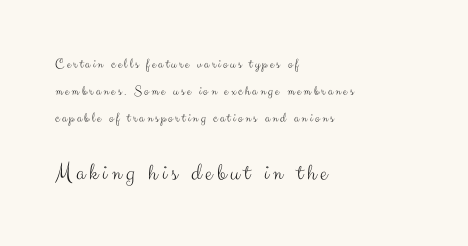
Q: Is the text bold? A: No.
Q: Is the text italic (slanted)? A: Yes.
Q: Is the text underlined? A: No.
Q: How is the paragraph aligned? A: Left-aligned.
Q: Is the spacing between lines tight, normal or loose? A: Loose.
Q: Which block of text is set in a larger size, the first (top) or the second (bottom)? A: The second (bottom) one.
